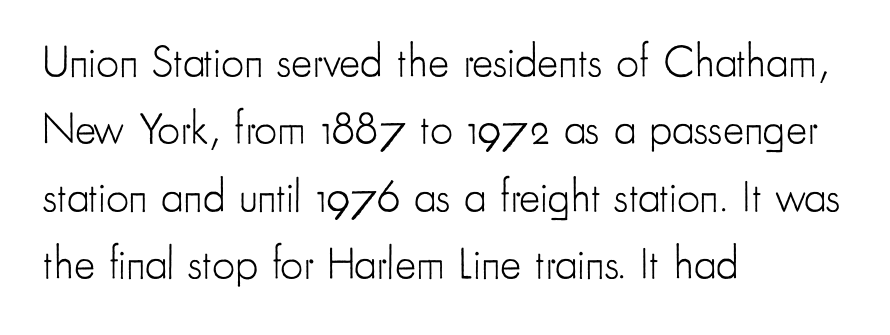
{"serif": "no", "italic": "no", "bold": "no", "weight": "light", "width": "condensed", "stroke_contrast": "low", "x_height": "small", "monospaced": "no", "underline": "no", "align": "left", "line_spacing": "normal", "line_spacing_ratio": 1.5, "letter_spacing": "normal", "letter_spacing_em": 0.0, "glyph_px": 45}
